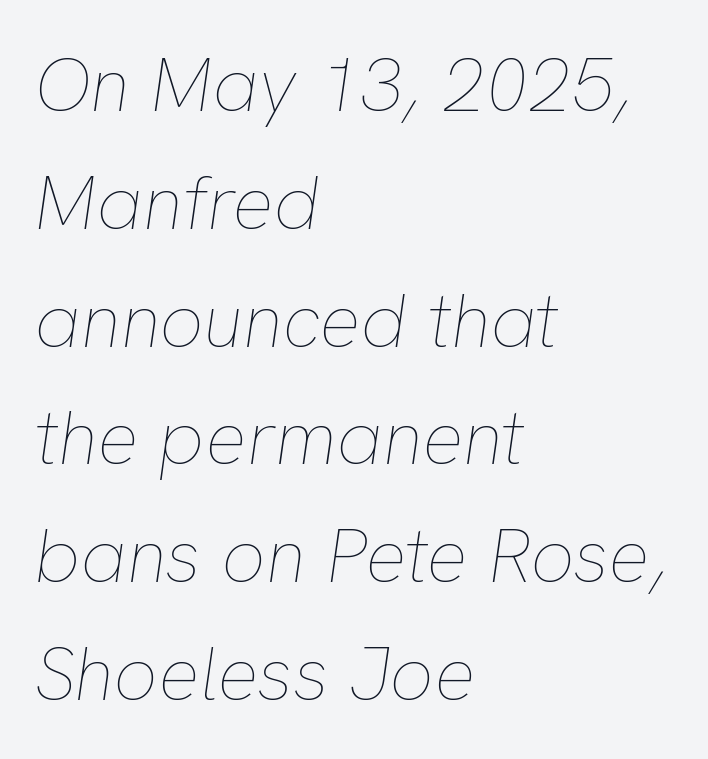
{"italic": "yes", "lean": "right", "slant_degrees": 8, "bold": "no", "weight": "thin", "width": "normal", "stroke_contrast": "low", "x_height": "medium", "monospaced": "no", "underline": "no", "align": "left", "line_spacing": "normal", "line_spacing_ratio": 1.53, "letter_spacing": "normal", "letter_spacing_em": 0.0, "glyph_px": 77}
